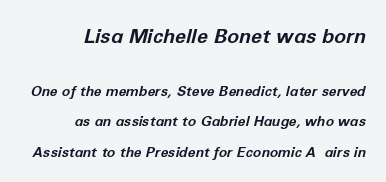
Q: Is the text bold? A: Yes.
Q: Is the text italic (slanted)? A: Yes, it leans right by about 12 degrees.
Q: Is the text underlined? A: No.
Q: How is the paragraph aligned? A: Right-aligned.
Q: Is the spacing between letters normal or unusually wide? A: Normal.
Q: Is the spacing between lines tight, normal or loose? A: Loose.
Q: Which block of text is set in a larger size, the first (top) or the second (bottom)? A: The first (top) one.
